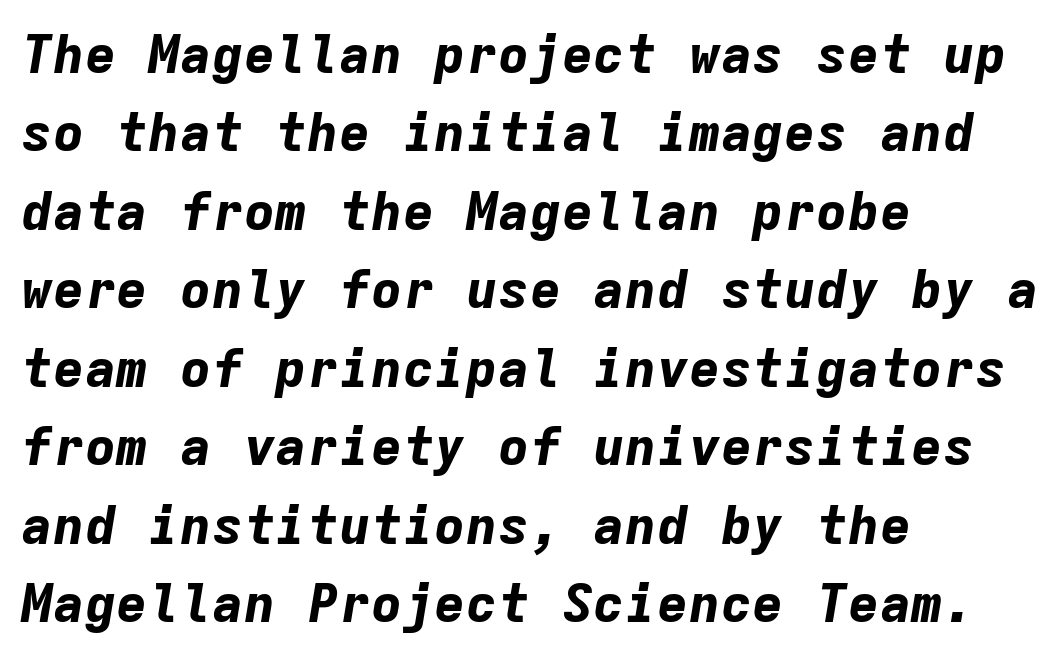
{"italic": "yes", "lean": "right", "slant_degrees": 9, "bold": "yes", "weight": "bold", "width": "normal", "stroke_contrast": "low", "x_height": "medium", "monospaced": "yes", "underline": "no", "align": "left", "line_spacing": "normal", "line_spacing_ratio": 1.48, "letter_spacing": "normal", "letter_spacing_em": 0.0, "glyph_px": 53}
